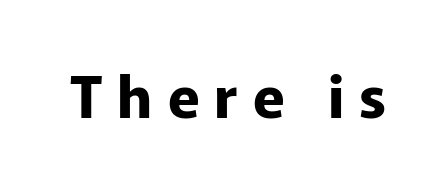
Q: Is the text bold? A: Yes.
Q: Is the text italic (slanted)? A: No, it is upright.
Q: Is the typeface a serif or a sans-serif typeface? A: Sans-serif.
Q: Is the text underlined? A: No.
Q: Is the spacing between letters normal or unusually wide? A: Unusually wide.
Q: Width (condensed, normal, or wide)? A: Normal.
Q: Stroke contrast? A: Low.
Q: x-height? A: Medium.
Q: Monospaced? A: No.
